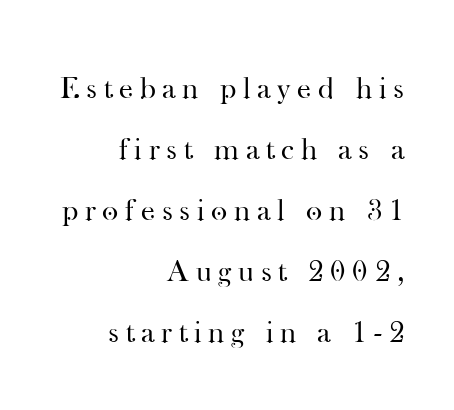
{"serif": "yes", "italic": "no", "bold": "no", "weight": "regular", "width": "normal", "stroke_contrast": "high", "x_height": "small", "monospaced": "no", "underline": "no", "align": "right", "line_spacing": "loose", "line_spacing_ratio": 1.97, "letter_spacing": "wide", "letter_spacing_em": 0.22, "glyph_px": 31}
